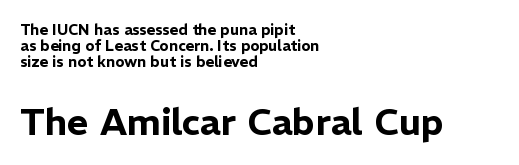
{"serif": "no", "italic": "no", "width": "normal", "stroke_contrast": "low", "x_height": "medium", "monospaced": "no", "underline": "no", "align": "left", "line_spacing": "tight", "line_spacing_ratio": 1.07, "letter_spacing": "normal", "letter_spacing_em": 0.0, "larger_block": "second", "size_ratio": 2.47, "glyph_px": 37}
